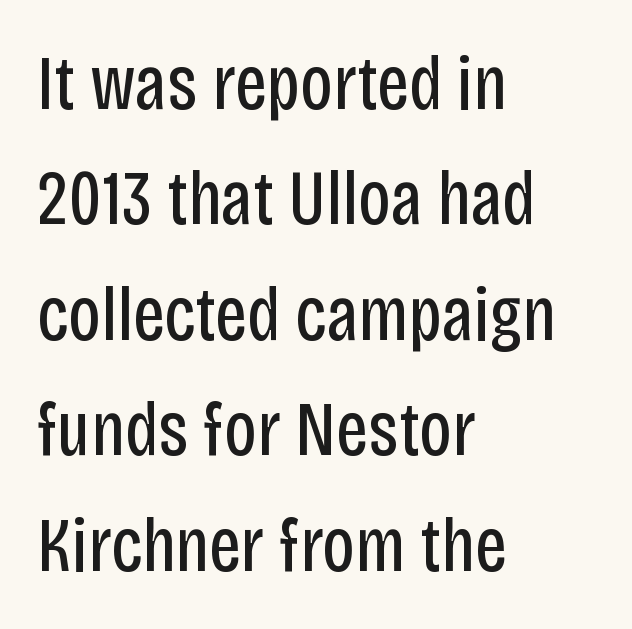
The image shows 77 px regular-weight, condensed sans-serif type, upright; set left-aligned, normal line spacing (1.5x), normal letter spacing, not underlined; low stroke contrast and a large x-height.
